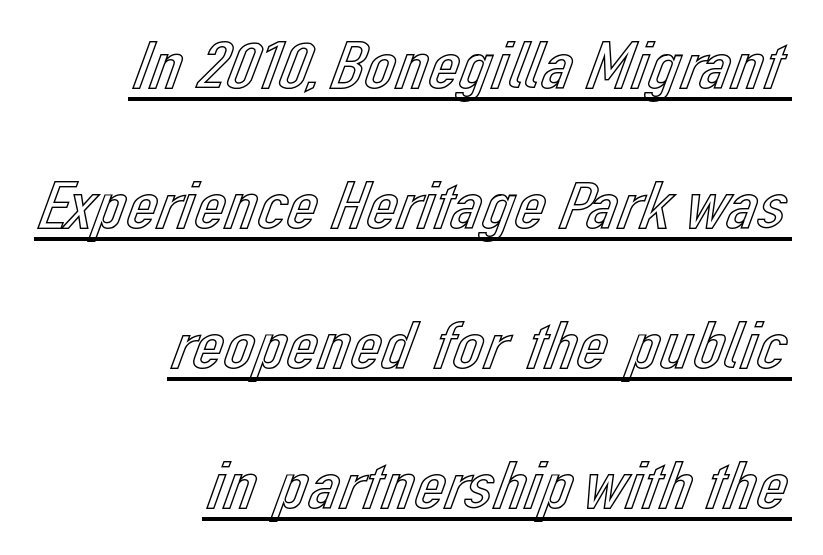
Spacing verdict: proportional, widths tailored to each character. The face used here appears with an underline applied. The lines are quadded right. The line-height multiplier appears high, well above default.
